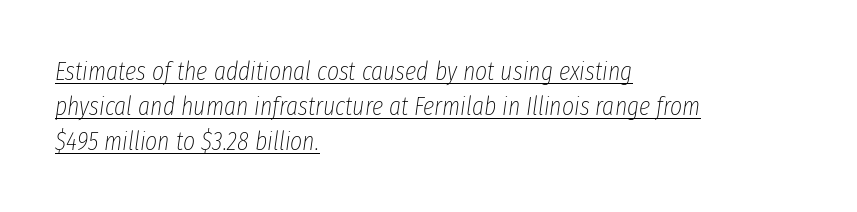
One glance says typical: line gaps are just what's usual. The passage shown leans; its letterforms are oblique. You could call the tracking neutral — neither tight nor loose. Does a line run under the words? Yes, clearly. No extra ink here — the face is not bold. These lines stack with their left ends in a neat column.
